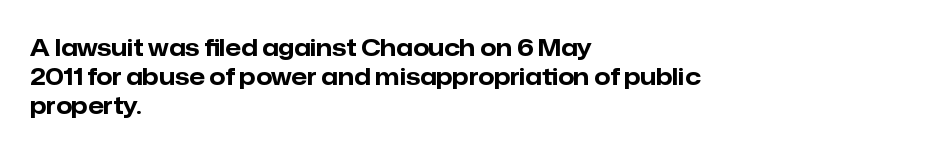
Q: Is the text bold? A: Yes.
Q: Is the text italic (slanted)? A: No, it is upright.
Q: Is the text underlined? A: No.
Q: How is the paragraph aligned? A: Left-aligned.
Q: Is the spacing between letters normal or unusually wide? A: Normal.
Q: Is the spacing between lines tight, normal or loose? A: Normal.
